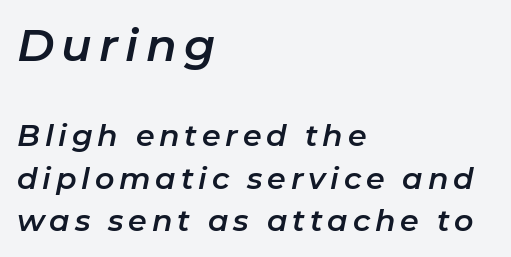
{"italic": "yes", "lean": "right", "slant_degrees": 11, "width": "normal", "stroke_contrast": "low", "x_height": "medium", "monospaced": "no", "underline": "no", "align": "left", "line_spacing": "normal", "line_spacing_ratio": 1.41, "larger_block": "first", "size_ratio": 1.5, "glyph_px": 45}
